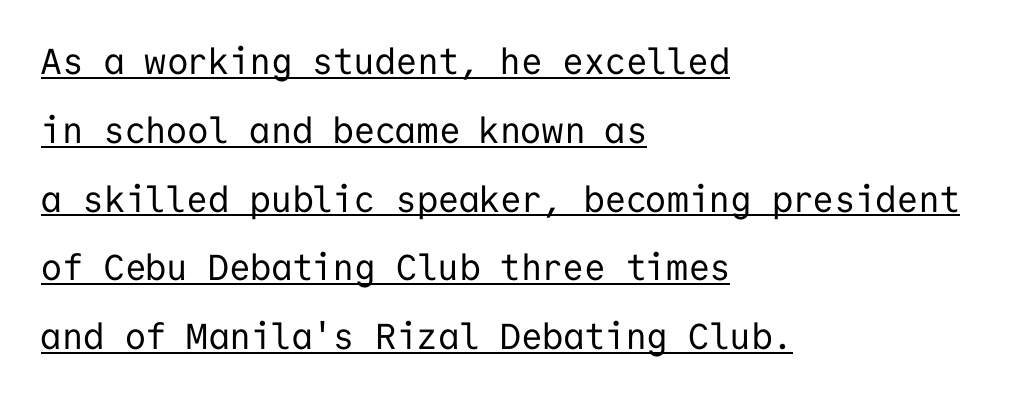
The line texture is even and compact thanks to regular tracking. Does the copy run flush right? No — it runs flush left. Look at the bottom of the vertical strokes: they stop flat, with no serifs. Does a line run under the words? Yes, clearly.
